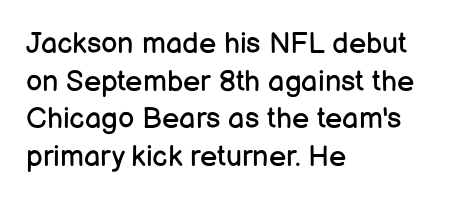
{"serif": "no", "italic": "no", "bold": "no", "weight": "regular", "width": "normal", "stroke_contrast": "low", "x_height": "medium", "monospaced": "no", "underline": "no", "align": "left", "line_spacing": "normal", "line_spacing_ratio": 1.3, "letter_spacing": "normal", "letter_spacing_em": 0.0, "glyph_px": 29}
